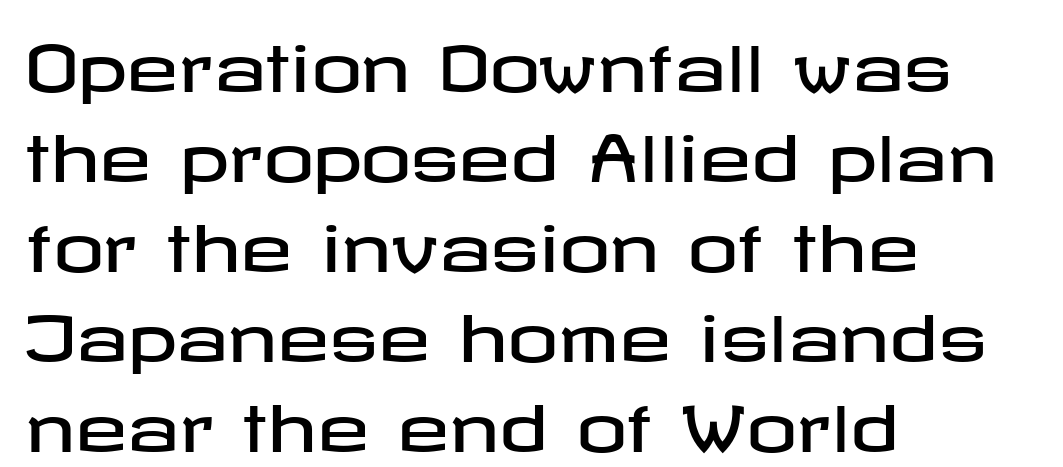
The image shows 63 px wide sans-serif type, upright; set left-aligned, normal line spacing (1.43x), normal letter spacing, not underlined; low stroke contrast and a medium x-height.
